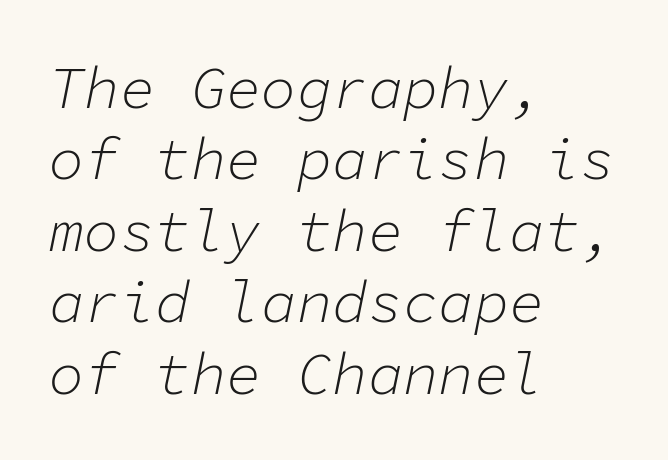
The image shows 59 px light type, italic (leaning right), monospaced; set left-aligned, line spacing 1.21x, normal letter spacing, not underlined; low stroke contrast and a medium x-height.
